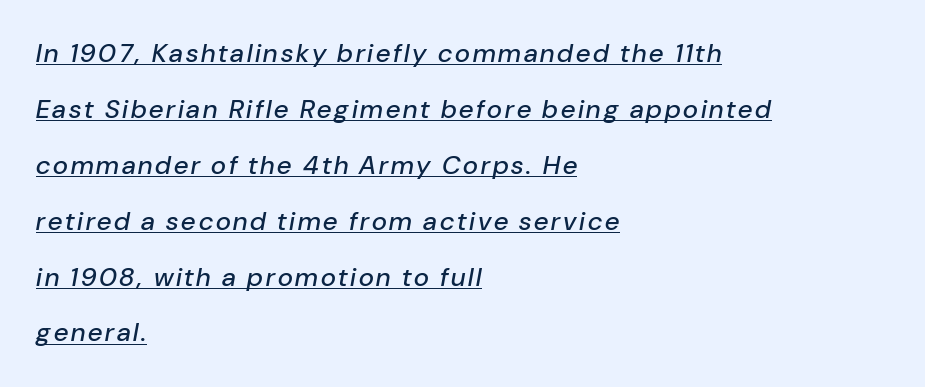
{"italic": "yes", "lean": "right", "slant_degrees": 10, "underline": "yes", "align": "left", "line_spacing": "loose", "line_spacing_ratio": 2.15, "glyph_px": 26}
